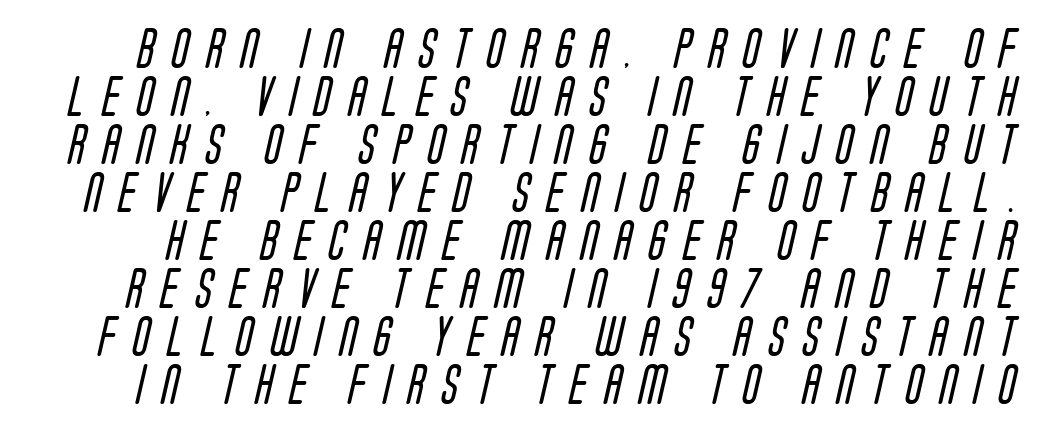
{"serif": "no", "bold": "no", "weight": "regular", "width": "condensed", "stroke_contrast": "low", "x_height": "large", "monospaced": "no", "underline": "no", "line_spacing_ratio": 1.2, "letter_spacing": "wide", "letter_spacing_em": 0.43, "glyph_px": 40}
